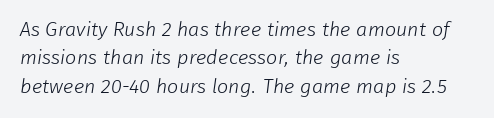
Short and long lines alike share a common starting point at left. Between one letter and the next there's only the usual sliver of space. Compared with typical paragraphs, the rows here are spaced about the same. Decoration check: the copy has no underline. No letter is thick-stroked: the sample isn't bold.
